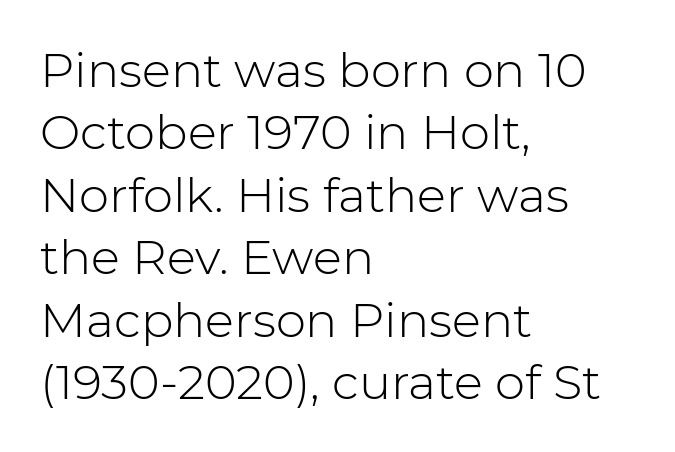
Q: Is the text bold? A: No.
Q: Is the text italic (slanted)? A: No, it is upright.
Q: Is the typeface a serif or a sans-serif typeface? A: Sans-serif.
Q: Is the text underlined? A: No.
Q: How is the paragraph aligned? A: Left-aligned.
Q: Is the spacing between letters normal or unusually wide? A: Normal.
Q: Is the spacing between lines tight, normal or loose? A: Normal.
Q: Width (condensed, normal, or wide)? A: Normal.
Q: Stroke contrast? A: Low.
Q: x-height? A: Medium.
Q: Monospaced? A: No.
